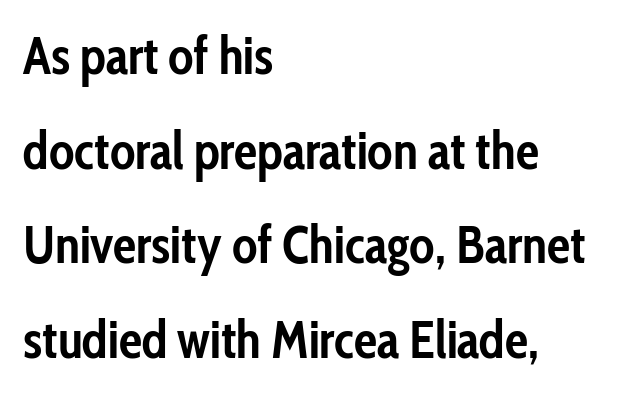
The image shows 52 px semibold, condensed sans-serif type, upright; set left-aligned, line spacing 1.82x, normal letter spacing, not underlined; low stroke contrast and a medium x-height.
